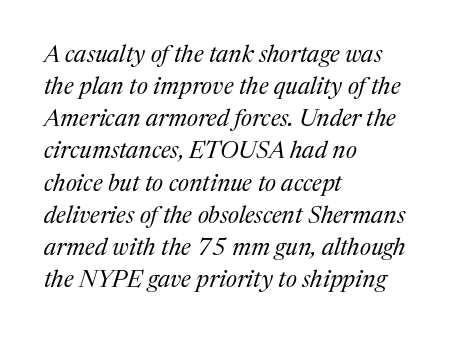
{"italic": "yes", "lean": "right", "slant_degrees": 17, "bold": "no", "underline": "no", "align": "left", "line_spacing": "normal", "line_spacing_ratio": 1.34, "letter_spacing": "normal", "letter_spacing_em": 0.0, "glyph_px": 24}
